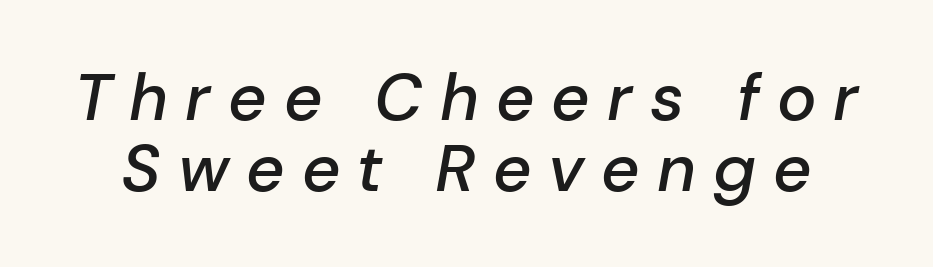
{"italic": "yes", "lean": "right", "slant_degrees": 10, "bold": "semi", "weight": "semibold", "width": "normal", "stroke_contrast": "low", "x_height": "medium", "monospaced": "no", "underline": "no", "line_spacing": "tight", "line_spacing_ratio": 1.08, "letter_spacing": "wide", "letter_spacing_em": 0.26, "glyph_px": 66}
